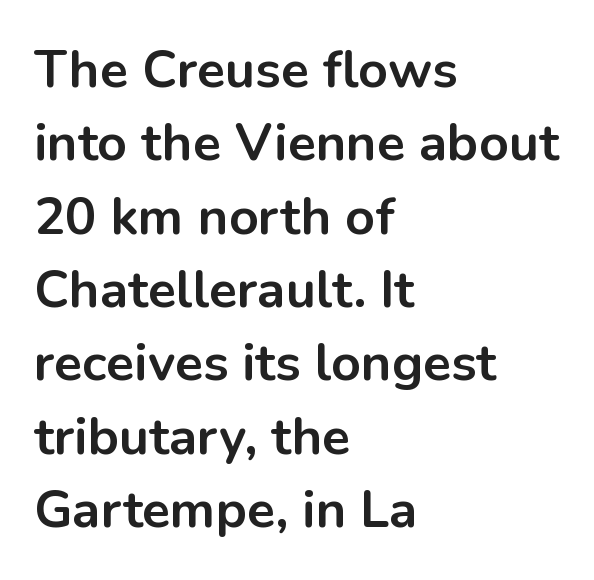
No extra tracking has been applied to these lines. Each letter keeps its own natural width here, so spacing adapts to shape. A sans-serif font was chosen for this passage. Leftover space on each line is placed entirely after the last word. Bare-footed words on every line.
